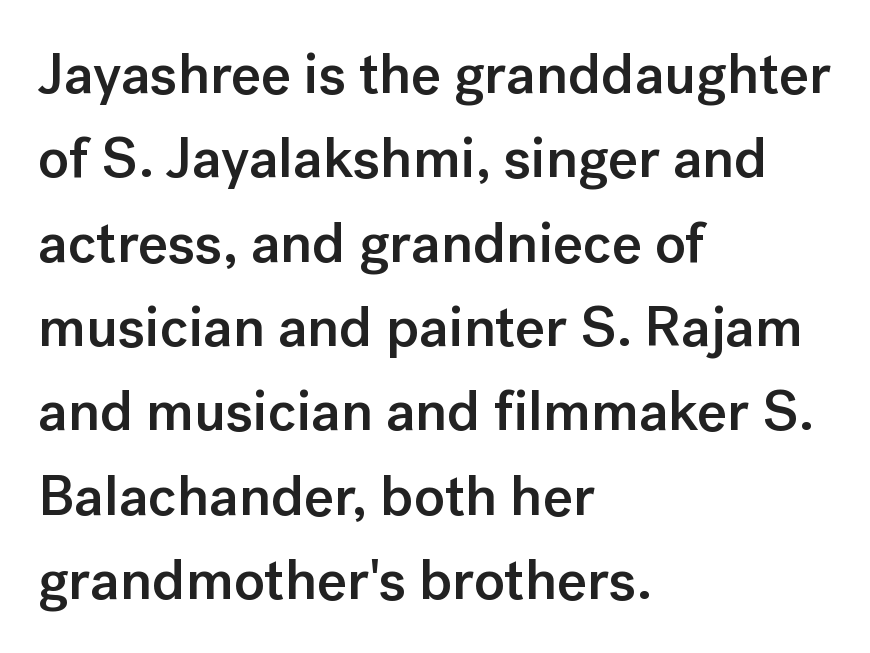
The image shows 57 px semibold sans-serif type, upright; set left-aligned, normal line spacing (1.48x), normal letter spacing, not underlined; low stroke contrast and a medium x-height.
